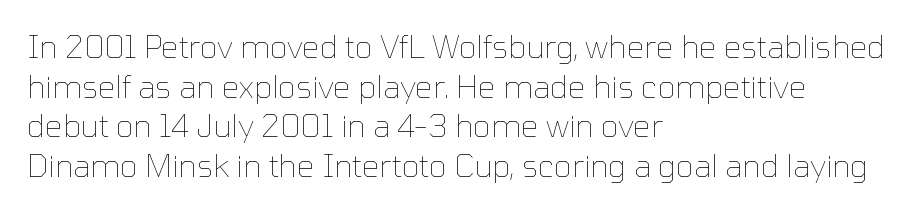
{"italic": "no", "bold": "no", "weight": "thin", "width": "normal", "stroke_contrast": "low", "x_height": "medium", "monospaced": "no", "underline": "no", "align": "left", "line_spacing": "normal", "line_spacing_ratio": 1.28, "letter_spacing": "normal", "letter_spacing_em": 0.0, "glyph_px": 31}
